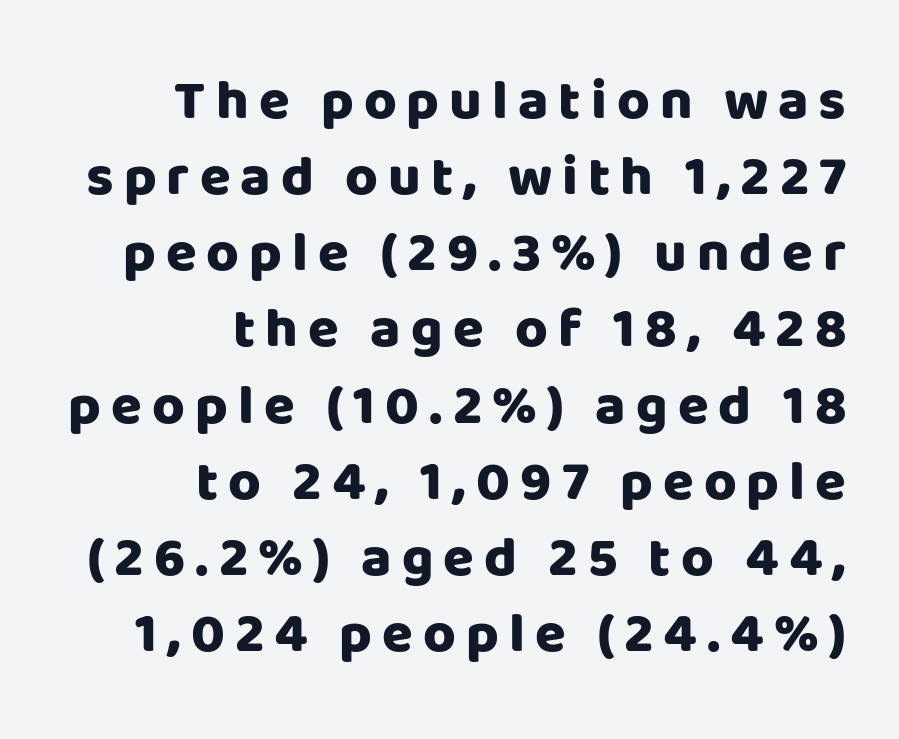
{"serif": "no", "italic": "no", "bold": "yes", "weight": "heavy", "width": "normal", "stroke_contrast": "low", "x_height": "large", "monospaced": "no", "underline": "no", "align": "right", "line_spacing": "normal", "line_spacing_ratio": 1.36, "glyph_px": 56}
